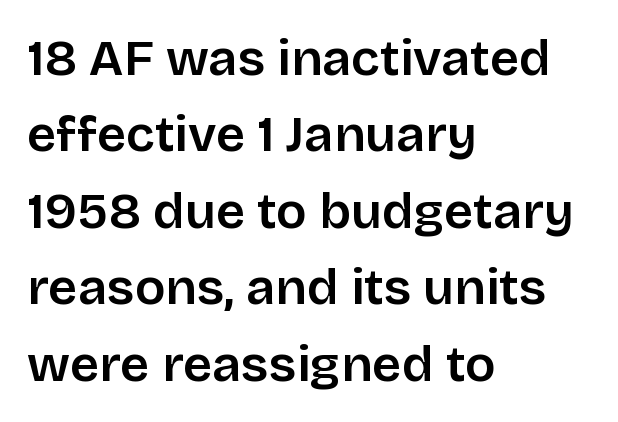
As a designer I'd log this as weight 600, semibold. Each letter's strokes conclude bluntly, with no projecting serifs. A student would call this left alignment; a typographer would say flush left, rag right. Think of a printed novel: that variable character pitch is what you see here. This sample keeps an unexceptional amount of space between lines. The lettering holds an erect, upright posture throughout.
